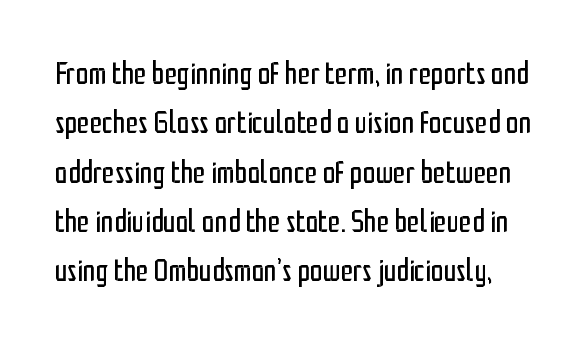
The image shows 32 px regular-weight, condensed sans-serif type, upright; set normal line spacing (1.54x), normal letter spacing, not underlined; low stroke contrast and a medium x-height.
